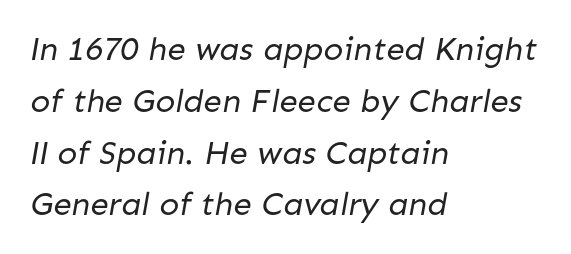
The leading is moderate, giving the passage an even texture. The passage shown is typeset with a sans-serif family. The letters advance in unequal steps, a hallmark of proportional type. Each word holds together tightly as a unit, with standard inter-letter gaps. No chunkiness to these letters — they're not bold.
